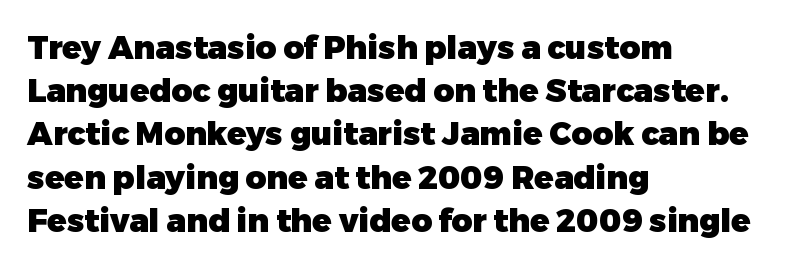
Short and long lines alike share a common starting point at left. This rendering leaves character spacing at its baseline value. Looks like regular typesetting: each glyph gets only the width it needs. The characters display no serif detailing; their extremities are plain. Do the letters lean? They stand straight.
